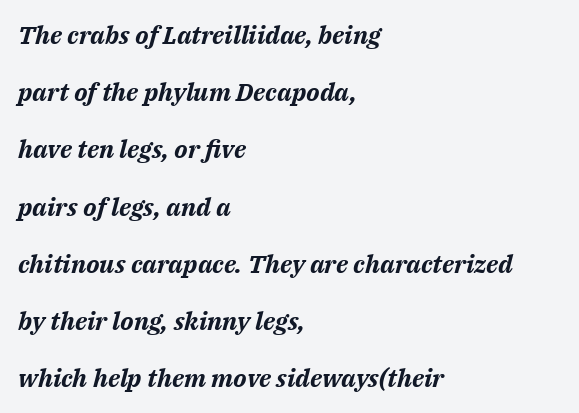
How heavy is the stroke? Heavy — this is a bold. No word sits above an underline. The lines in this sample share a left origin and differ only in where they stop. There is no visible air inserted between adjacent glyphs. Italic: yes, the glyphs are oblique.
